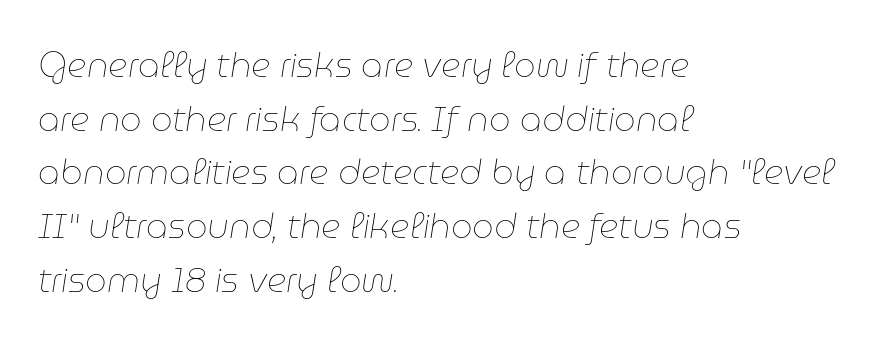
{"italic": "yes", "lean": "right", "slant_degrees": 9, "bold": "no", "weight": "thin", "width": "normal", "stroke_contrast": "low", "x_height": "medium", "monospaced": "no", "underline": "no", "align": "left", "line_spacing": "normal", "line_spacing_ratio": 1.58, "letter_spacing": "normal", "letter_spacing_em": 0.0, "glyph_px": 34}
